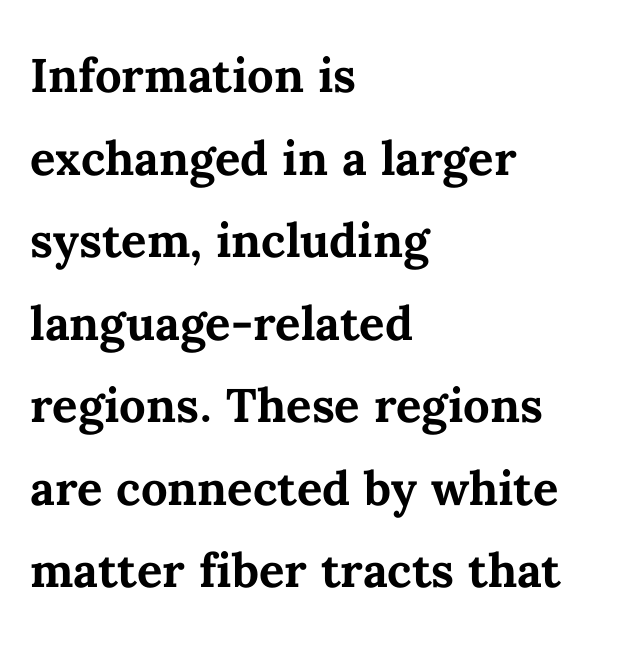
The image shows 63 px semibold type, upright; set left-aligned, normal line spacing (1.31x), normal letter spacing, not underlined; medium stroke contrast and a medium x-height.
